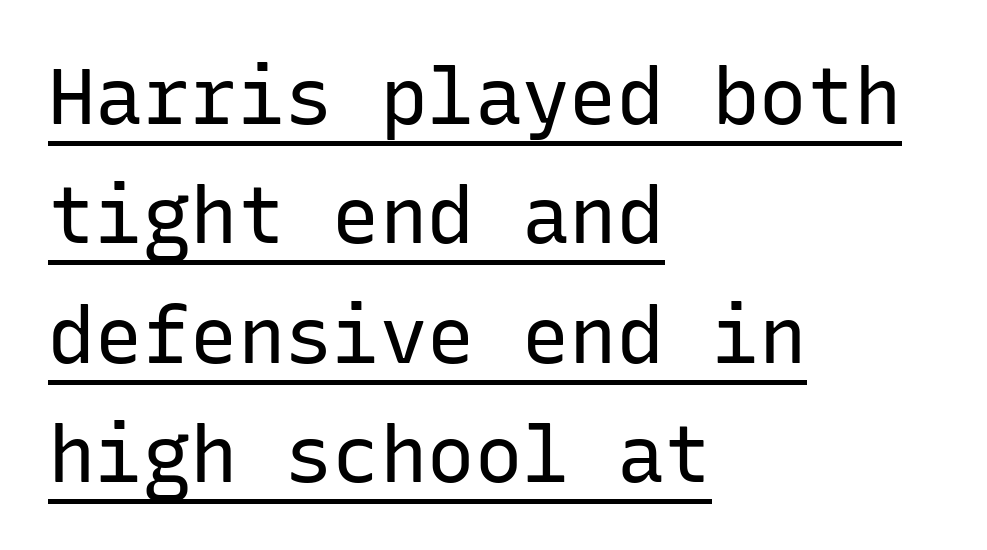
{"serif": "no", "italic": "no", "bold": "no", "weight": "regular", "width": "normal", "stroke_contrast": "low", "x_height": "medium", "monospaced": "yes", "underline": "yes", "align": "left", "line_spacing": "normal", "line_spacing_ratio": 1.51, "letter_spacing": "normal", "letter_spacing_em": 0.0, "glyph_px": 79}
